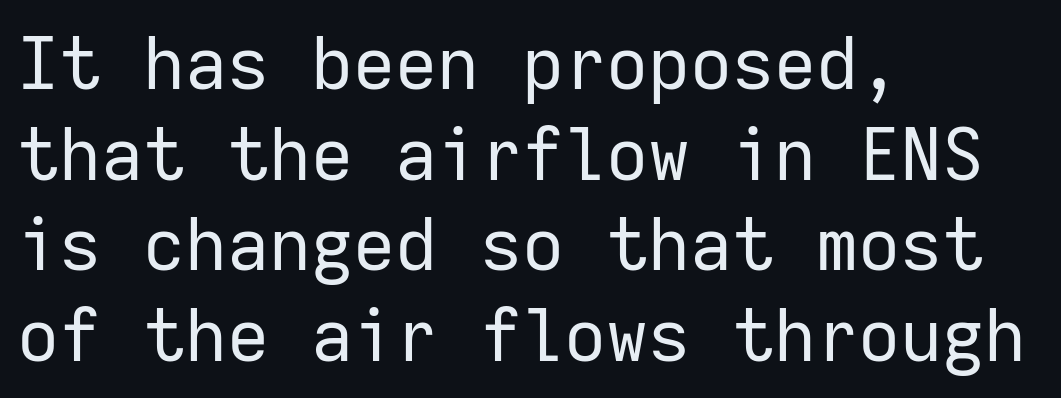
{"serif": "no", "italic": "no", "bold": "no", "weight": "regular", "width": "normal", "stroke_contrast": "low", "x_height": "medium", "monospaced": "yes", "underline": "no", "align": "left", "line_spacing_ratio": 1.24, "letter_spacing": "normal", "letter_spacing_em": 0.0, "glyph_px": 73}
